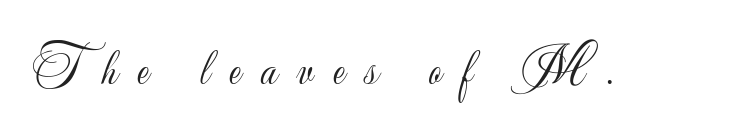
The image shows 51 px light sans-serif type; set unusually wide letter spacing (+0.39 em), not underlined; low stroke contrast and a small x-height.
